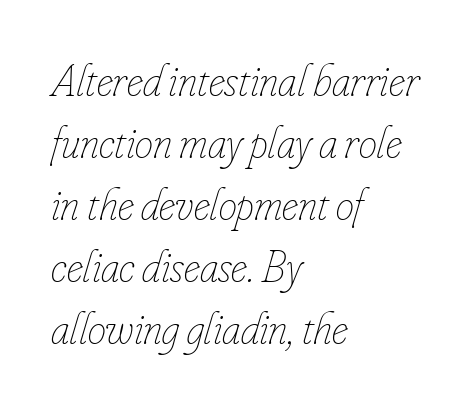
The image shows 46 px thin, condensed type, italic (leaning right); set left-aligned, normal line spacing (1.35x), normal letter spacing, not underlined; low stroke contrast and a small x-height.
